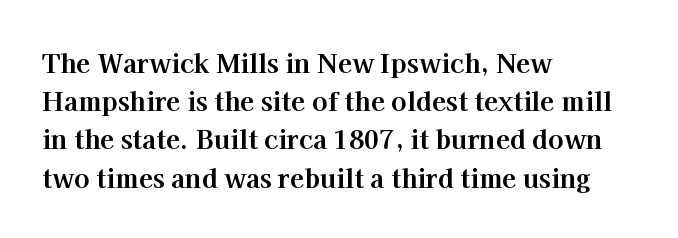
One glance says typical: line gaps are just what's usual. Students, note that the glyphs here touch the page at normal intervals. When letters stand straight like this, we call the style roman or upright. The string is rendered with underlining switched off. Casual observation: everything's shoved over to the left.
